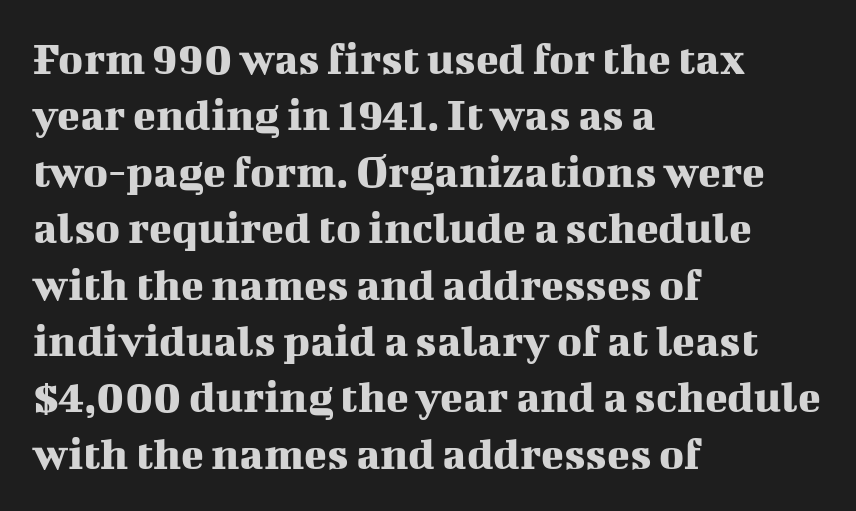
Q: Is the text italic (slanted)? A: No, it is upright.
Q: Is the typeface a serif or a sans-serif typeface? A: Serif.
Q: Is the text underlined? A: No.
Q: How is the paragraph aligned? A: Left-aligned.
Q: Is the spacing between letters normal or unusually wide? A: Normal.
Q: Width (condensed, normal, or wide)? A: Normal.
Q: Stroke contrast? A: Medium.
Q: x-height? A: Medium.
Q: Monospaced? A: No.
